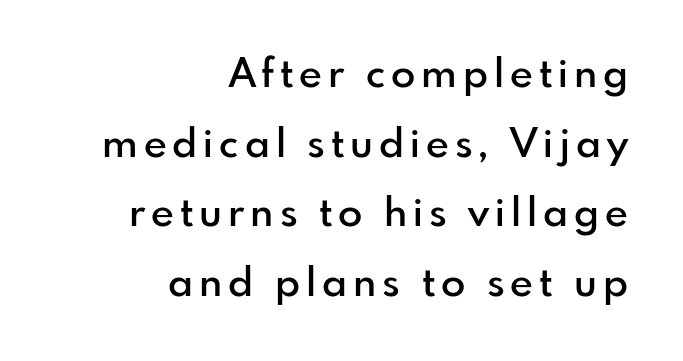
The foot of each line stays bare and open. The rendering shows plain stroke endings on the letterforms — a sans-serif design. The characters look somewhat weighty, a semibold short of true bold. The letters advance in unequal steps, a hallmark of proportional type.
